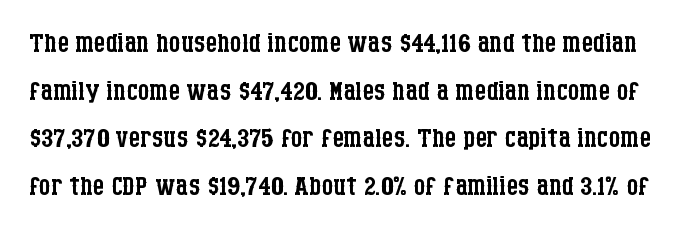
A typesetter would call this zero additional tracking. The zone under the glyphs is completely vacant. Character widths vary here, with narrow letters taking less room than wide ones. Unlike italic type, these characters show no tilt at all. A typesetter would label this face a serif. Unbolded letterforms with no extra heft.
